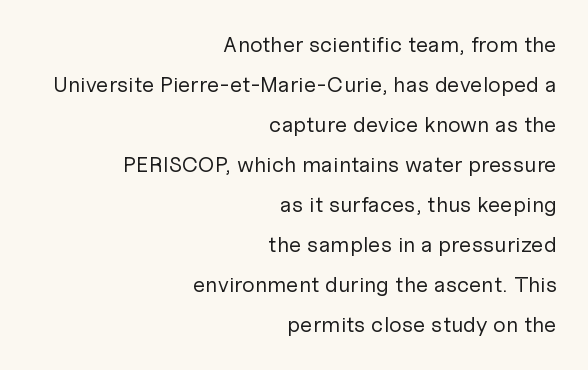
Q: Is the text bold? A: No.
Q: Is the text italic (slanted)? A: No, it is upright.
Q: Is the text underlined? A: No.
Q: How is the paragraph aligned? A: Right-aligned.
Q: Is the spacing between letters normal or unusually wide? A: Normal.
